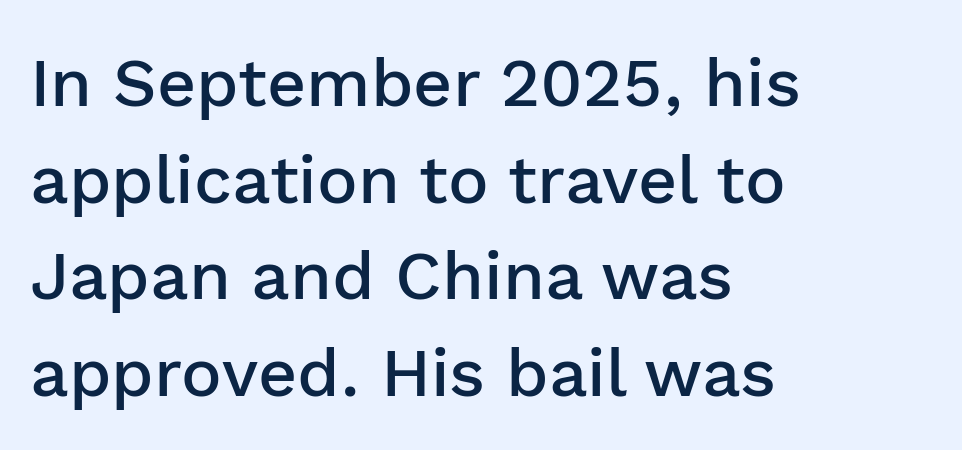
A typesetter would call this proportional, since set widths differ per character. Leading: standard. The type family on display is of the sans-serif kind. The characters look somewhat weighty, a semibold short of true bold. Horizontally, the lines are justified to the leading edge only.
